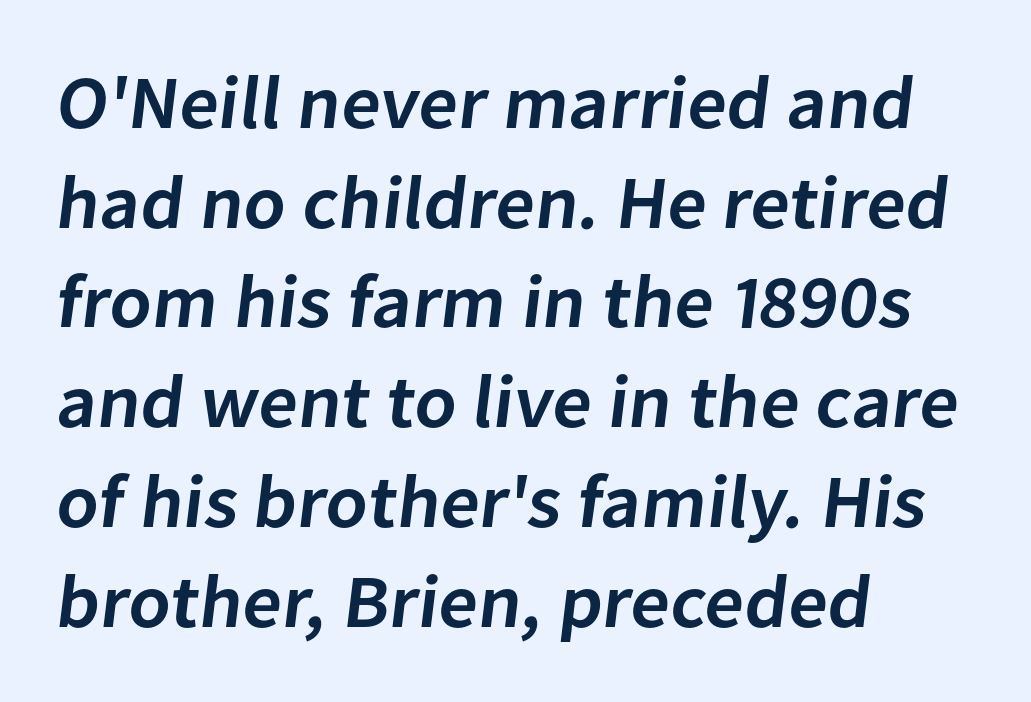
The image shows 75 px semibold sans-serif type; set left-aligned, normal line spacing (1.33x), normal letter spacing, not underlined; low stroke contrast and a medium x-height.
